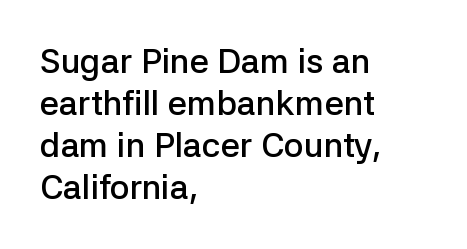
{"serif": "no", "italic": "no", "bold": "semi", "weight": "semibold", "width": "normal", "stroke_contrast": "low", "x_height": "medium", "monospaced": "no", "underline": "no", "align": "left", "line_spacing_ratio": 1.24, "letter_spacing": "normal", "letter_spacing_em": 0.0, "glyph_px": 34}
